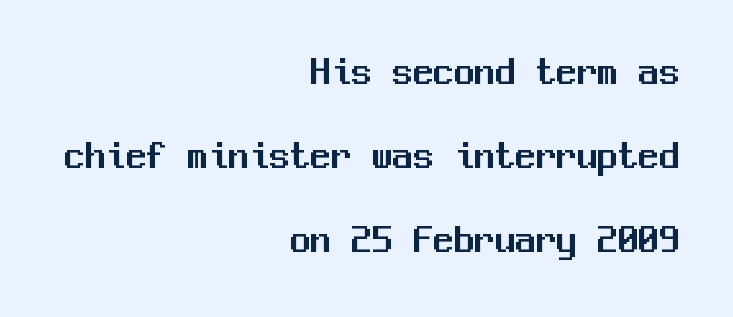
The image shows 41 px sans-serif type, upright, monospaced; set right-aligned, loose line spacing (2.05x), normal letter spacing, not underlined; medium stroke contrast and a medium x-height.
